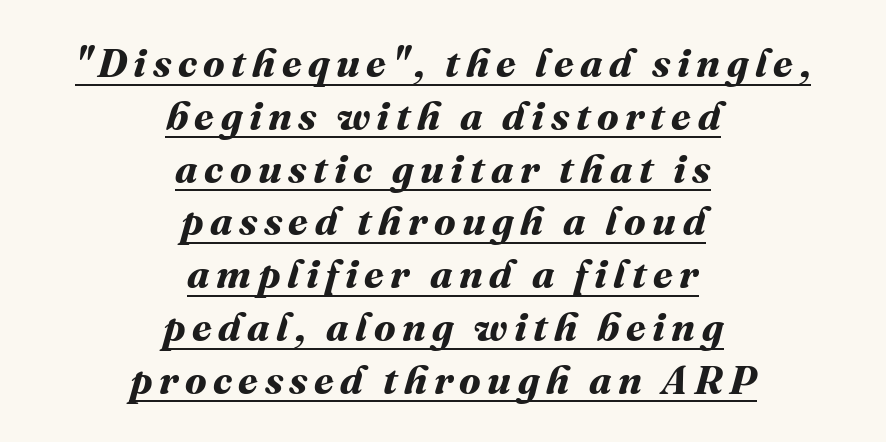
Q: Is the text bold? A: Yes.
Q: Is the text underlined? A: Yes.
Q: How is the paragraph aligned? A: Centered.
Q: Is the spacing between lines tight, normal or loose? A: Normal.
Q: Width (condensed, normal, or wide)? A: Normal.
Q: Stroke contrast? A: Medium.
Q: x-height? A: Medium.
Q: Monospaced? A: No.
